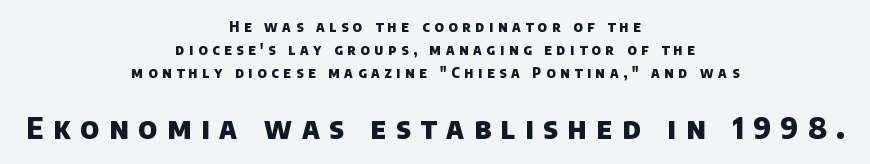
The font is running at its bold setting. Horizontal bands of white between lines are of average thickness. Tracking value appears strongly positive — letters spread wide. The paragraph has two soft edges and a firm central axis. Which of the two is more prominent by size? The second, at the bottom.
